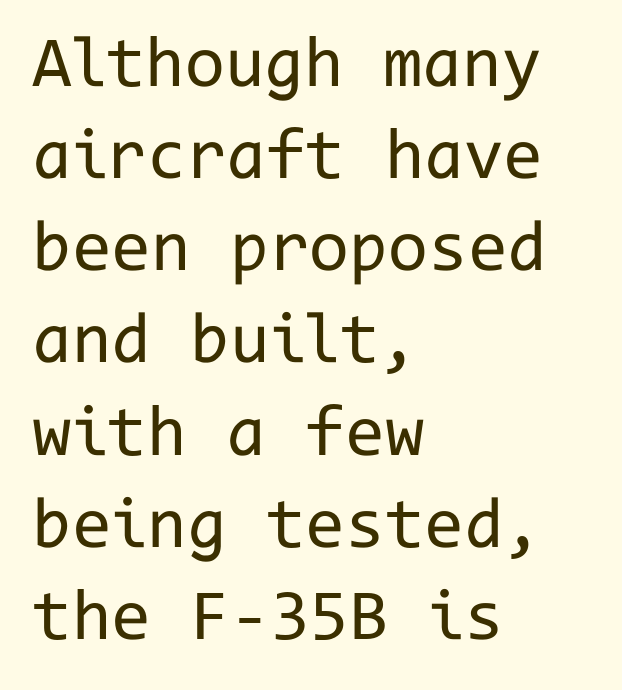
The image shows 72 px regular-weight sans-serif type, upright, monospaced; set left-aligned, normal line spacing (1.28x), normal letter spacing, not underlined; low stroke contrast and a medium x-height.
